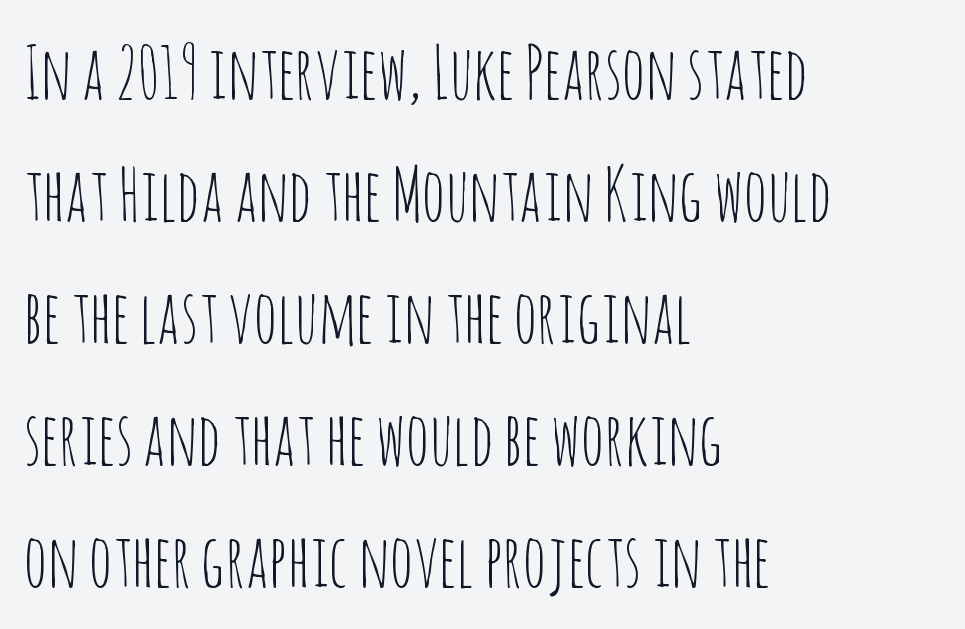
Q: Is the text bold? A: No.
Q: Is the text italic (slanted)? A: No, it is upright.
Q: Is the typeface a serif or a sans-serif typeface? A: Sans-serif.
Q: Is the text underlined? A: No.
Q: How is the paragraph aligned? A: Left-aligned.
Q: Is the spacing between letters normal or unusually wide? A: Normal.
Q: Is the spacing between lines tight, normal or loose? A: Normal.
Q: Width (condensed, normal, or wide)? A: Condensed.
Q: Stroke contrast? A: Low.
Q: x-height? A: Large.
Q: Monospaced? A: No.
